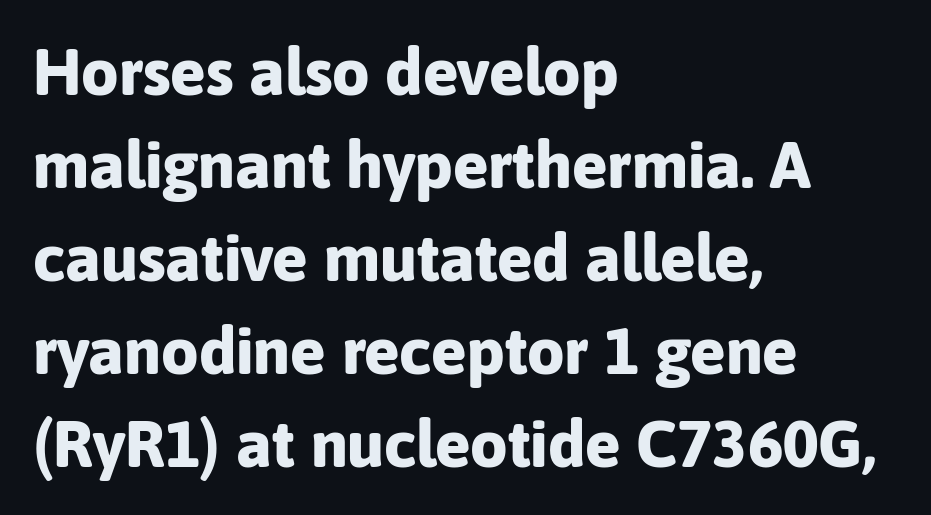
A sans-serif font was chosen for this passage. Posture: upright roman. Every letter is thick-stroked: bold, no question. Here the designer chose a conventional face with non-uniform glyph widths. Check under the words: just untouched page. Line starts are locked; line ends wander.
